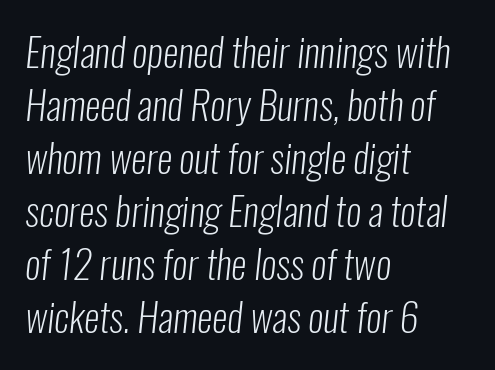
This is not heavy type; no bold has been used. A classic flush-left, rag-right setting is used for this passage. Short note: letters normally spaced. Clear beneath every line of the passage. Note the varied advance widths — an 'i' is clearly narrower than an 'm'.
